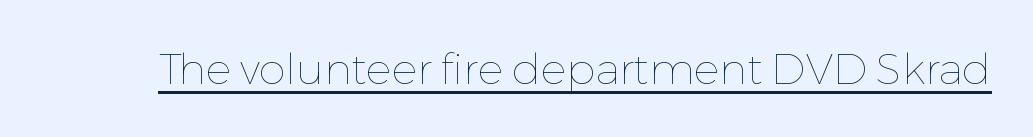
{"italic": "no", "bold": "no", "weight": "thin", "width": "normal", "stroke_contrast": "low", "x_height": "medium", "monospaced": "no", "underline": "yes", "letter_spacing": "normal", "letter_spacing_em": 0.0, "glyph_px": 43}
